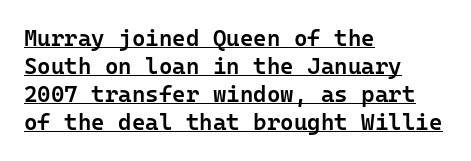
The image shows 23 px text type, upright; set left-aligned, line spacing 1.22x, normal letter spacing, underlined.
